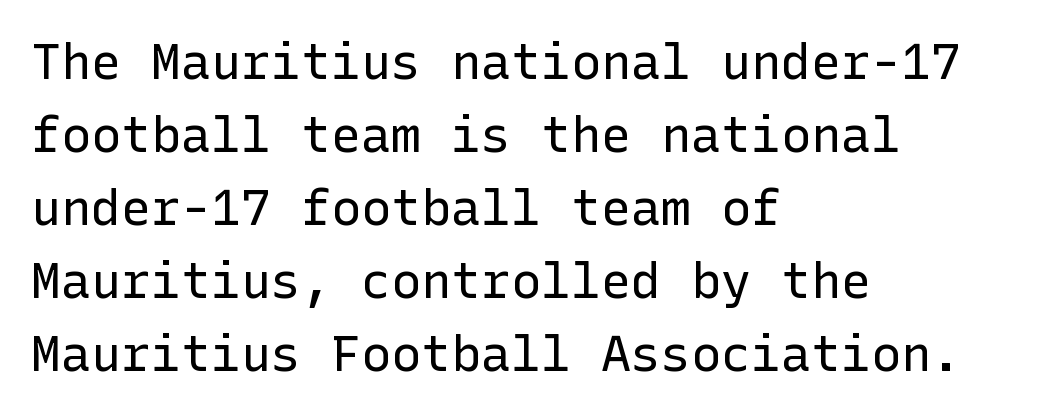
The passage is arranged the way most books set body copy — flush left. These lines keep a tight, regular rhythm from letter to letter. This is not heavy type; no bold has been used. What kind of face is this? One without serifs — a sans.
